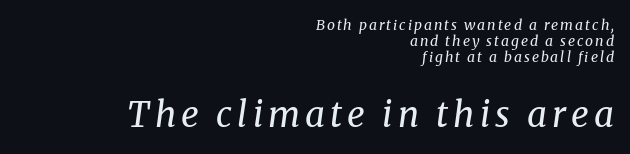
{"serif": "yes", "italic": "yes", "lean": "right", "slant_degrees": 8, "bold": "no", "weight": "regular", "width": "normal", "stroke_contrast": "medium", "x_height": "medium", "monospaced": "no", "underline": "no", "align": "right", "line_spacing": "tight", "line_spacing_ratio": 1.15, "larger_block": "second", "size_ratio": 2.5, "glyph_px": 35}
